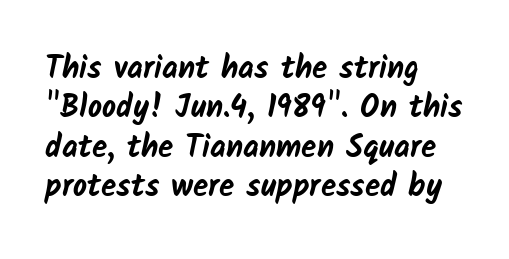
{"serif": "no", "bold": "yes", "weight": "bold", "width": "normal", "stroke_contrast": "low", "x_height": "medium", "monospaced": "no", "underline": "no", "align": "left", "line_spacing": "normal", "line_spacing_ratio": 1.27, "letter_spacing": "normal", "letter_spacing_em": 0.0, "glyph_px": 31}
